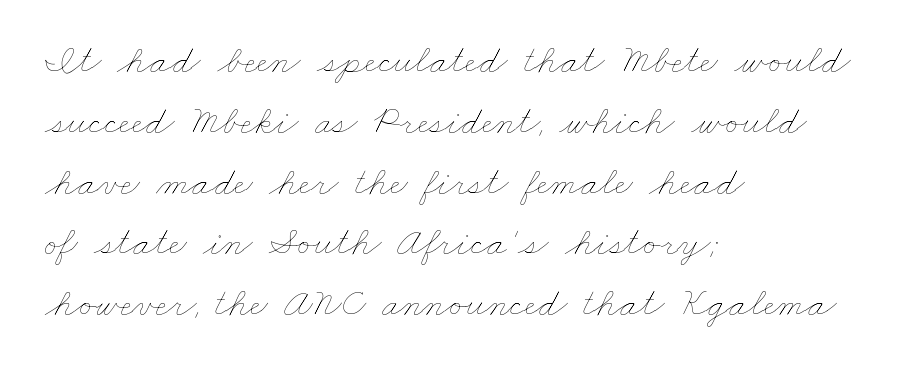
The image shows 40 px thin, wide type; set left-aligned, normal line spacing (1.52x), normal letter spacing, not underlined; low stroke contrast and a small x-height.
